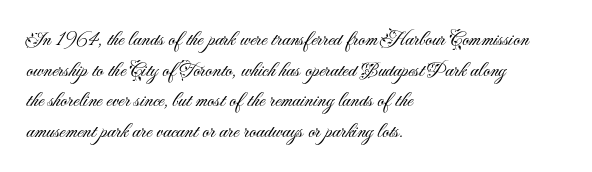
Q: Is the text bold? A: No.
Q: Is the text italic (slanted)? A: Yes.
Q: Is the text underlined? A: No.
Q: How is the paragraph aligned? A: Left-aligned.
Q: Is the spacing between letters normal or unusually wide? A: Normal.
Q: Is the spacing between lines tight, normal or loose? A: Normal.
